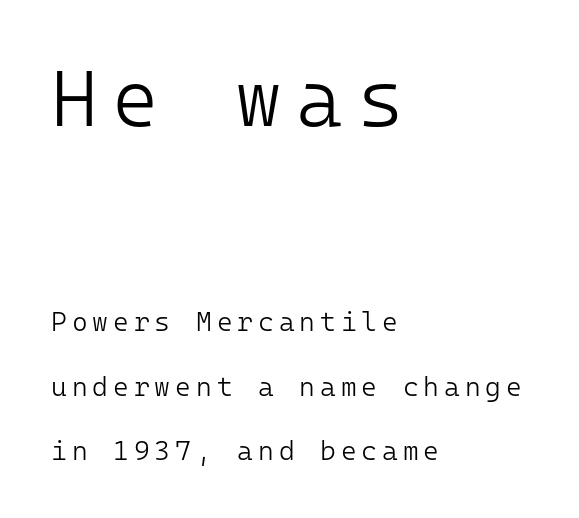
Leading: increased. The paragraph shown leans on its left margin. Caption: upper text group enlarged, lower text group reduced. Weight: in the light-to-regular range. Designer's note — italics off, roman on.
